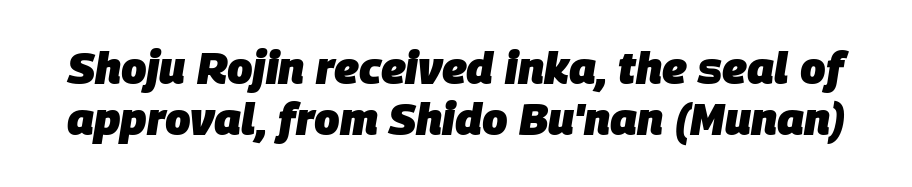
The image shows 45 px heavy type, italic (leaning right); set tight line spacing (1.14x), normal letter spacing, not underlined; low stroke contrast and a large x-height.
